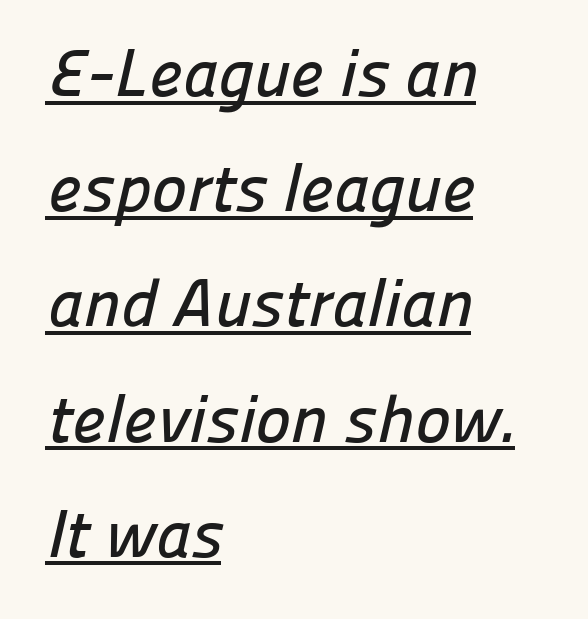
Teacher's note: observe the even left margin — that is flush-left alignment. Proportional: the letters do not fall into vertical columns. This rendering features underlined lettering. Spacing between characters is what you'd get straight out of the box.
